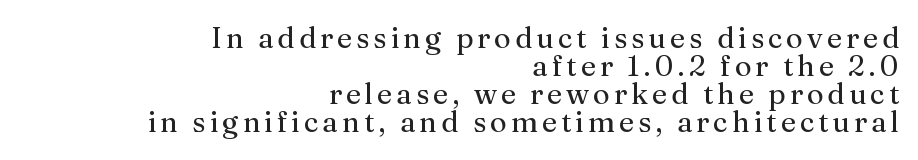
{"serif": "yes", "italic": "no", "bold": "no", "weight": "regular", "width": "normal", "stroke_contrast": "medium", "x_height": "medium", "monospaced": "no", "underline": "no", "align": "right", "line_spacing": "tight", "line_spacing_ratio": 0.97, "glyph_px": 29}
